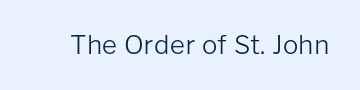
A roman cut, with each character standing at attention. Decoration check: the copy has no underline. The gaps between neighbouring characters are ordinary and unremarkable. Bold? No — there's no thickening of the strokes.
